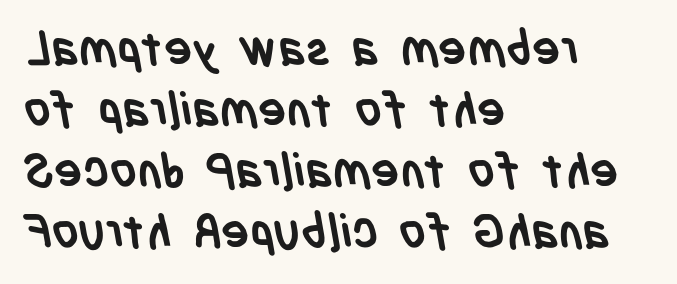
A typesetter would call this proportional, since set widths differ per character. Nobody touched the tracking dial on this one. Typeset ragged right — the left edge is the straight one. Beneath every word, the page is bare. Line spacing here is normal. The text was rendered using a sans face with plain stroke endings.
